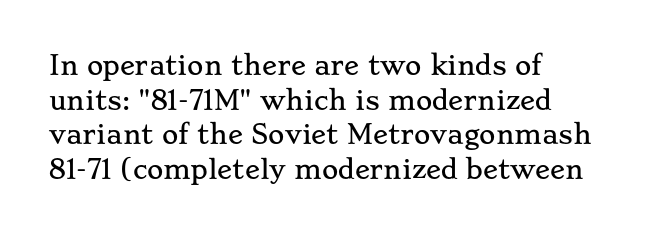
Has an underline been added? It has not. Observe the ordinary spacing: letters are neighbours, not strangers. What's the leading like? Ordinary, nothing unusual. Reading down the block, your eye returns to a fixed left position each line. Every character sits straight up, as roman type does.
